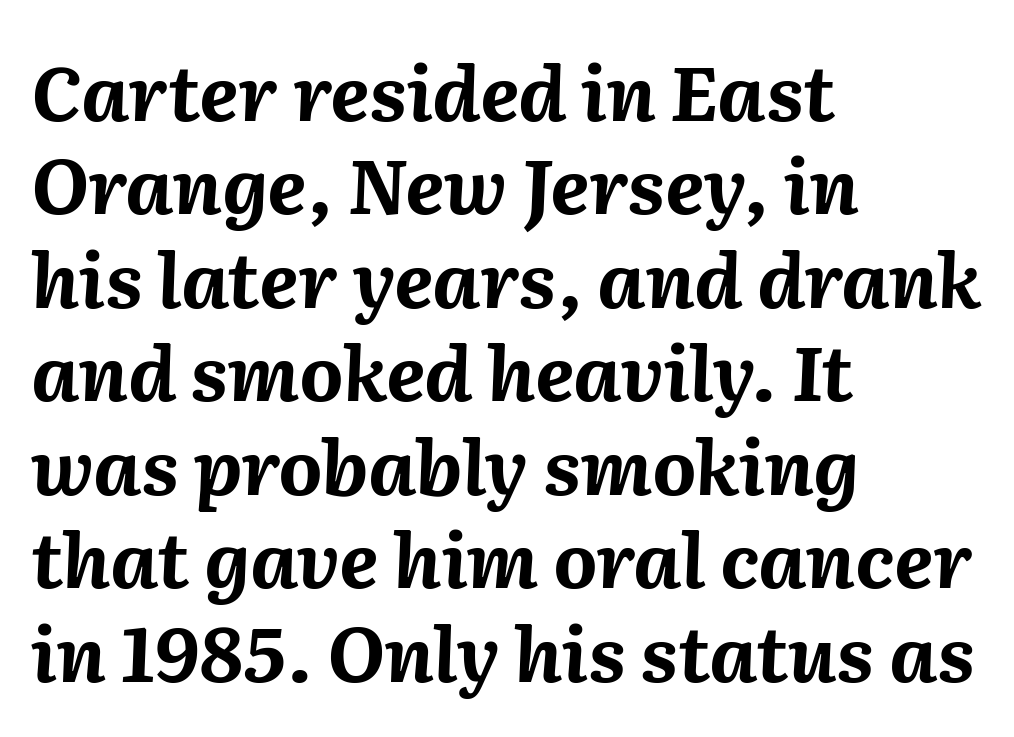
The image shows 76 px bold type, italic (leaning right); set left-aligned, line spacing 1.23x, normal letter spacing, not underlined; medium stroke contrast and a medium x-height.
